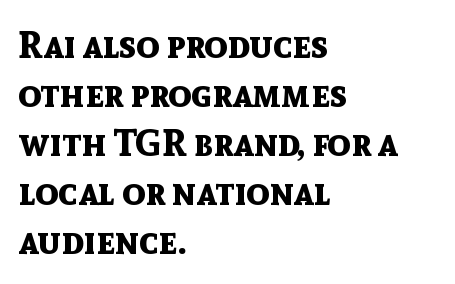
Q: Is the text bold? A: Yes.
Q: Is the text italic (slanted)? A: No, it is upright.
Q: Is the typeface a serif or a sans-serif typeface? A: Sans-serif.
Q: Is the text underlined? A: No.
Q: How is the paragraph aligned? A: Left-aligned.
Q: Is the spacing between letters normal or unusually wide? A: Normal.
Q: Is the spacing between lines tight, normal or loose? A: Normal.
Q: Width (condensed, normal, or wide)? A: Normal.
Q: x-height? A: Medium.
Q: Monospaced? A: No.
